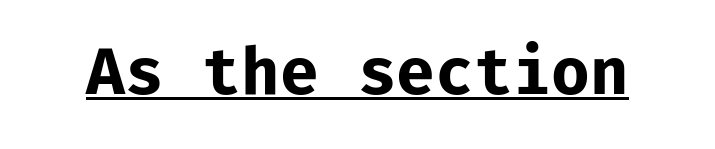
The image shows 63 px bold sans-serif type, upright, monospaced; set normal letter spacing, underlined; low stroke contrast and a medium x-height.
